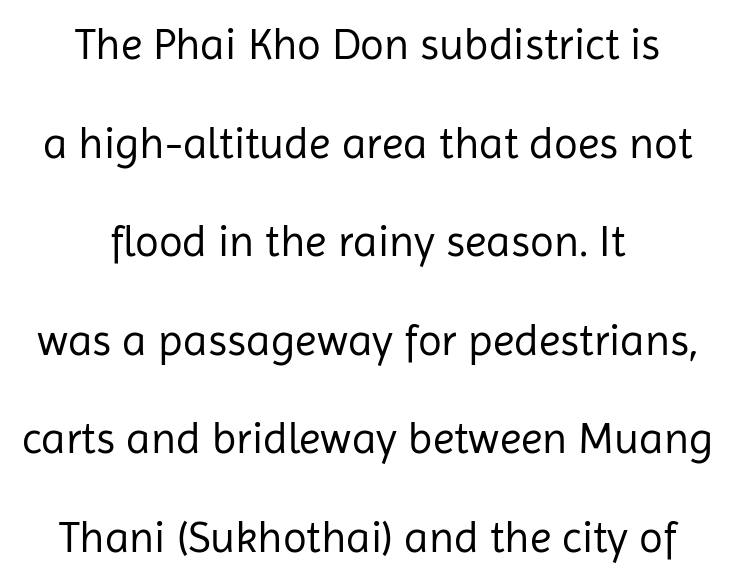
Q: Is the text bold? A: No.
Q: Is the text italic (slanted)? A: No, it is upright.
Q: Is the typeface a serif or a sans-serif typeface? A: Sans-serif.
Q: Is the text underlined? A: No.
Q: How is the paragraph aligned? A: Centered.
Q: Is the spacing between letters normal or unusually wide? A: Normal.
Q: Is the spacing between lines tight, normal or loose? A: Loose.
Q: Width (condensed, normal, or wide)? A: Normal.
Q: Stroke contrast? A: Low.
Q: x-height? A: Medium.
Q: Monospaced? A: No.
